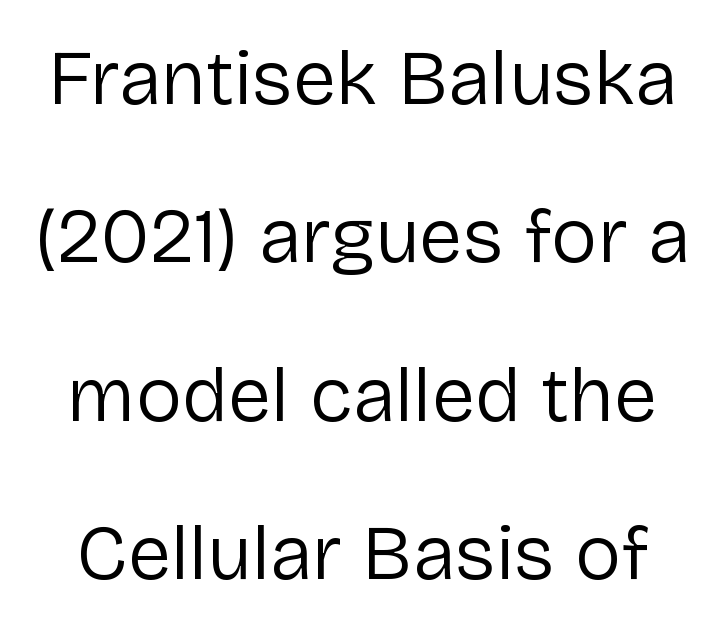
Note the varied advance widths — an 'i' is clearly narrower than an 'm'. This sample uses a sans-serif face. Stroke thickness stays within the range of a standard reading face or lighter. A clean baseline with only descenders dipping below it. Tall strokes in this sample are plumb rather than angled.
